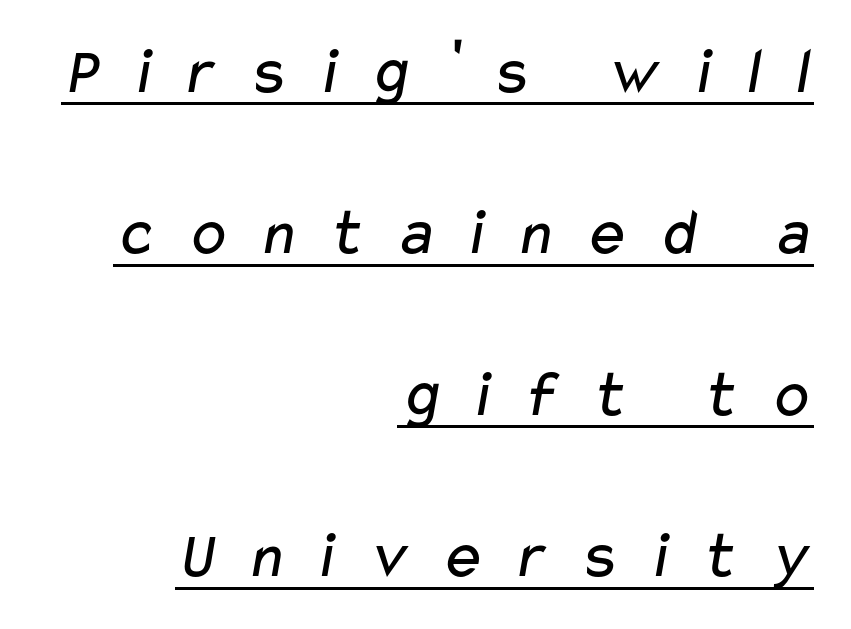
The image shows 67 px regular-weight, wide sans-serif type; set right-aligned, loose line spacing (2.41x), unusually wide letter spacing (+0.4 em), underlined; low stroke contrast and a medium x-height.
